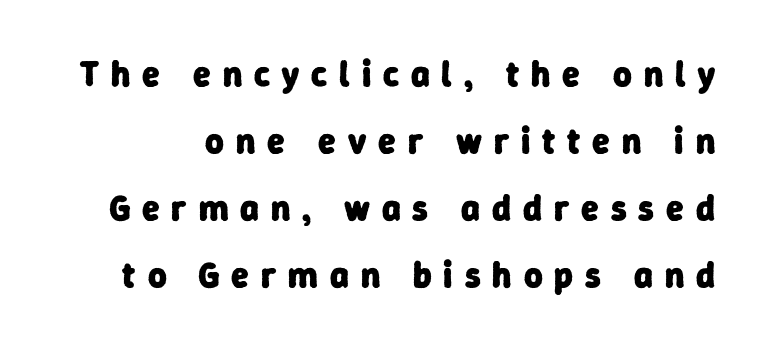
The image shows 36 px heavy sans-serif type; set line spacing 1.86x, unusually wide letter spacing (+0.33 em), not underlined; low stroke contrast and a medium x-height.
